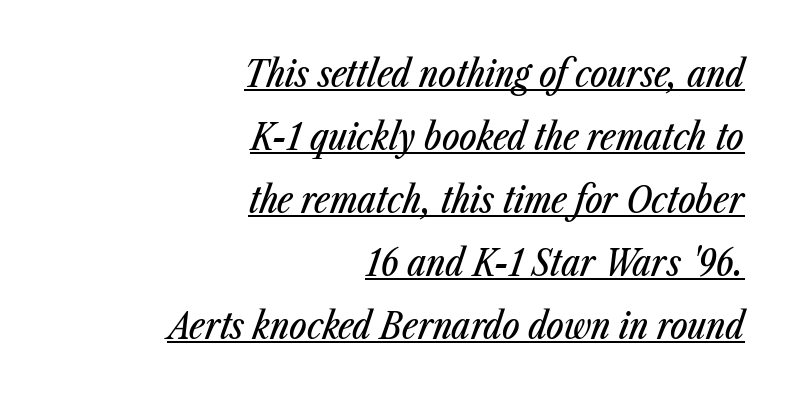
{"italic": "yes", "lean": "right", "slant_degrees": 23, "width": "condensed", "stroke_contrast": "low", "x_height": "medium", "monospaced": "no", "underline": "yes", "align": "right", "line_spacing": "normal", "line_spacing_ratio": 1.7, "letter_spacing": "normal", "letter_spacing_em": 0.0, "glyph_px": 37}
